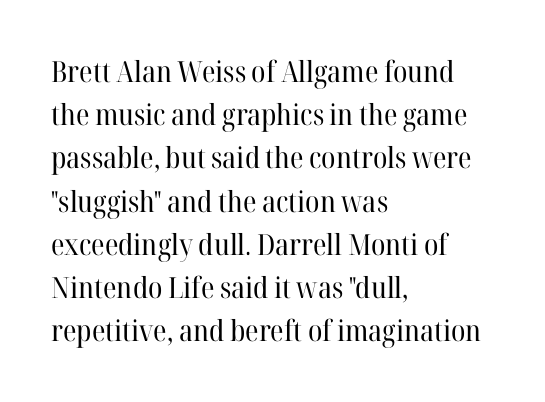
The font family rendered here belongs to the serif group. The font's upright variant was chosen for this text. Underline: absent. A normal amount of white space separates one row of letters from the next.
